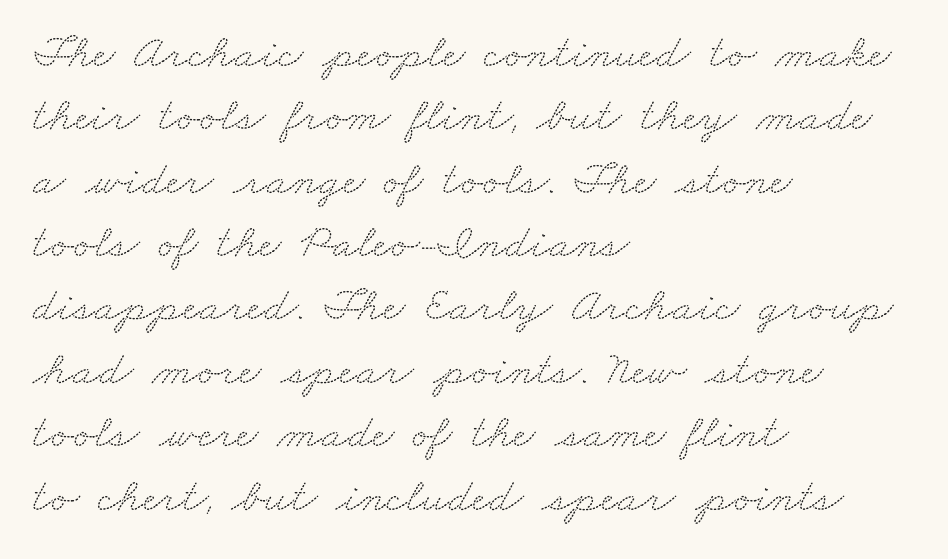
{"serif": "yes", "width": "wide", "stroke_contrast": "medium", "x_height": "small", "monospaced": "no", "underline": "no", "align": "left", "line_spacing": "normal", "line_spacing_ratio": 1.32, "letter_spacing": "normal", "letter_spacing_em": 0.0, "glyph_px": 48}
